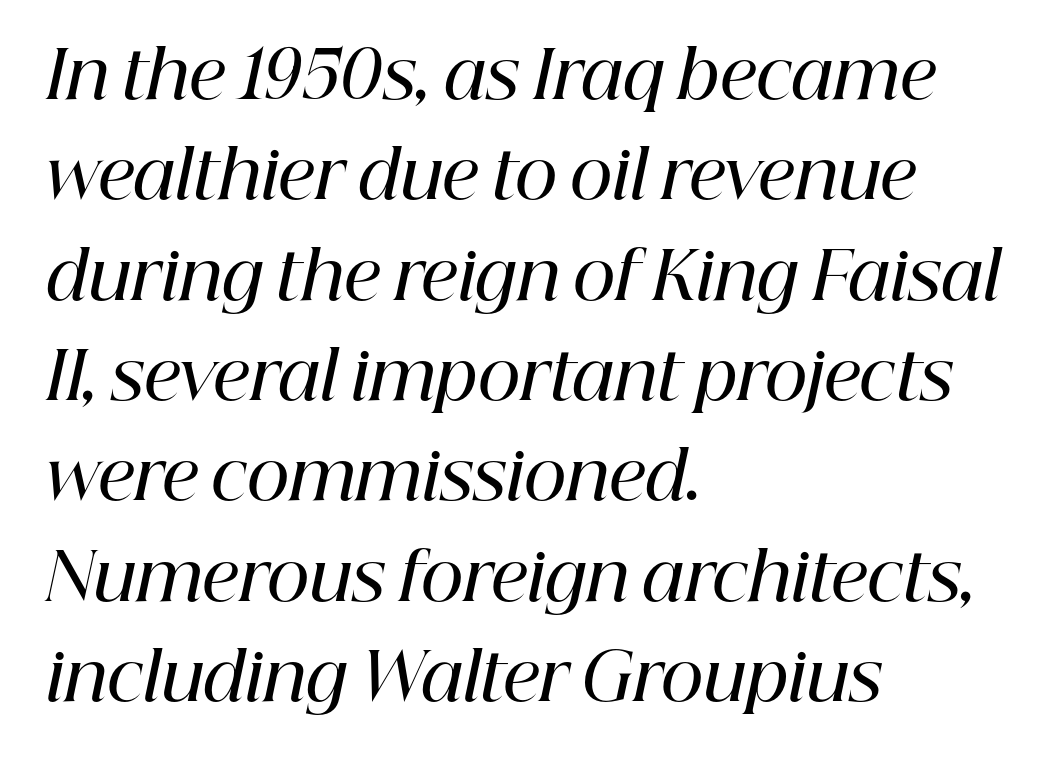
{"serif": "yes", "italic": "yes", "lean": "right", "slant_degrees": 12, "bold": "semi", "weight": "semibold", "width": "normal", "stroke_contrast": "high", "x_height": "medium", "monospaced": "no", "underline": "no", "align": "left", "line_spacing": "normal", "line_spacing_ratio": 1.52, "letter_spacing": "normal", "letter_spacing_em": 0.0, "glyph_px": 66}
